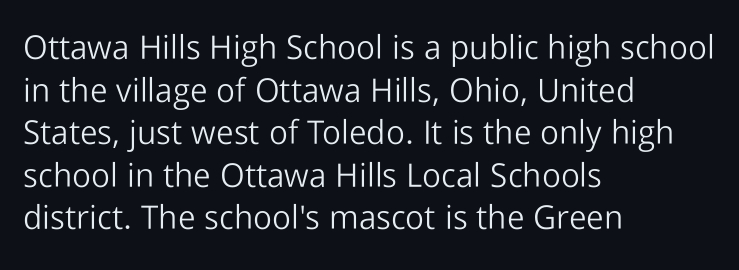
The image shows 33 px light sans-serif type, upright; set left-aligned, normal line spacing (1.29x), normal letter spacing, not underlined; low stroke contrast and a medium x-height.
